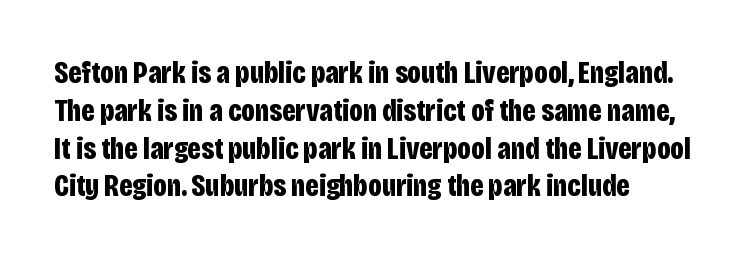
The image shows 31 px bold, condensed sans-serif type, upright; set left-aligned, line spacing 1.22x, normal letter spacing, not underlined; low stroke contrast and a large x-height.
